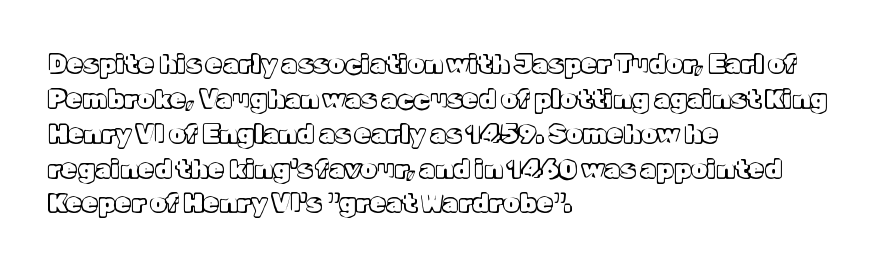
The image shows 26 px text type, upright; set left-aligned, normal line spacing (1.34x), normal letter spacing, not underlined.
